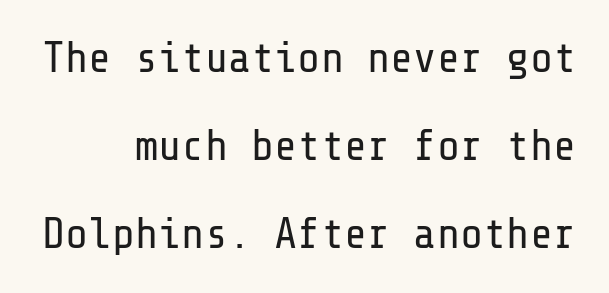
These lines keep a tight, regular rhythm from letter to letter. Vertical strokes here are truly vertical. What kind of face is this? One without serifs — a sans. If you measured baseline to baseline, you'd find a long distance. The words here are not underlined.
